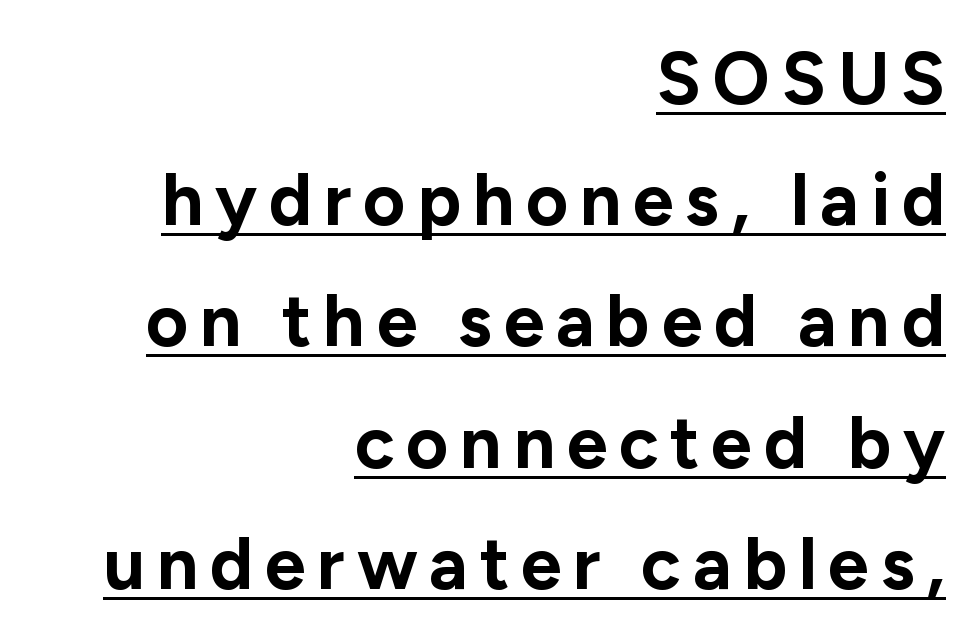
The image shows 73 px bold sans-serif type, upright; set right-aligned, normal line spacing (1.66x), underlined; low stroke contrast and a medium x-height.
